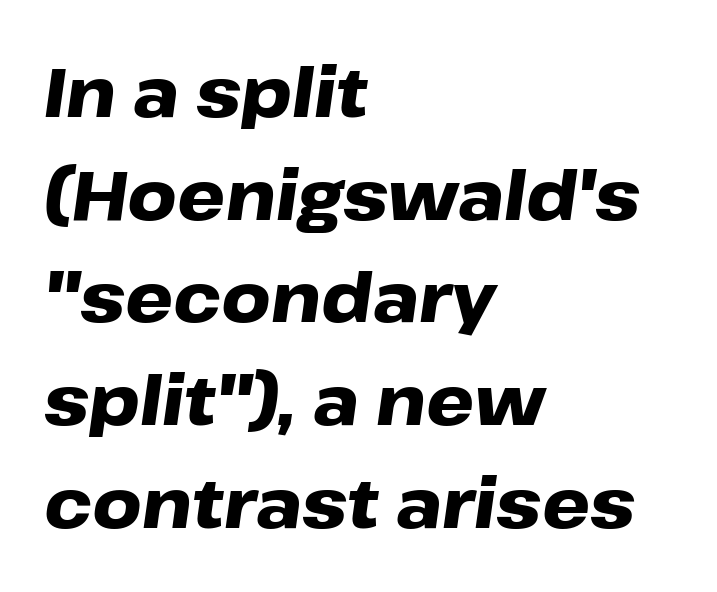
{"italic": "yes", "lean": "right", "slant_degrees": 8, "bold": "yes", "weight": "heavy", "width": "wide", "stroke_contrast": "low", "x_height": "medium", "monospaced": "no", "underline": "no", "align": "left", "line_spacing": "normal", "line_spacing_ratio": 1.51, "letter_spacing": "normal", "letter_spacing_em": 0.0, "glyph_px": 68}
